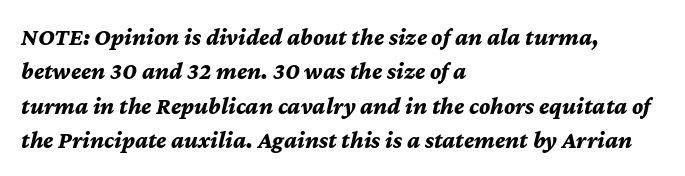
The image shows 24 px bold type, italic (leaning right); set left-aligned, normal line spacing (1.43x), normal letter spacing, not underlined.
